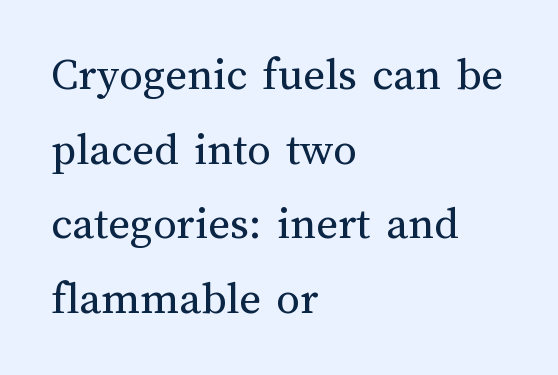
{"italic": "no", "bold": "no", "weight": "regular", "width": "normal", "stroke_contrast": "medium", "x_height": "medium", "monospaced": "no", "underline": "no", "align": "left", "line_spacing": "normal", "line_spacing_ratio": 1.59, "letter_spacing": "normal", "letter_spacing_em": 0.0, "glyph_px": 47}
